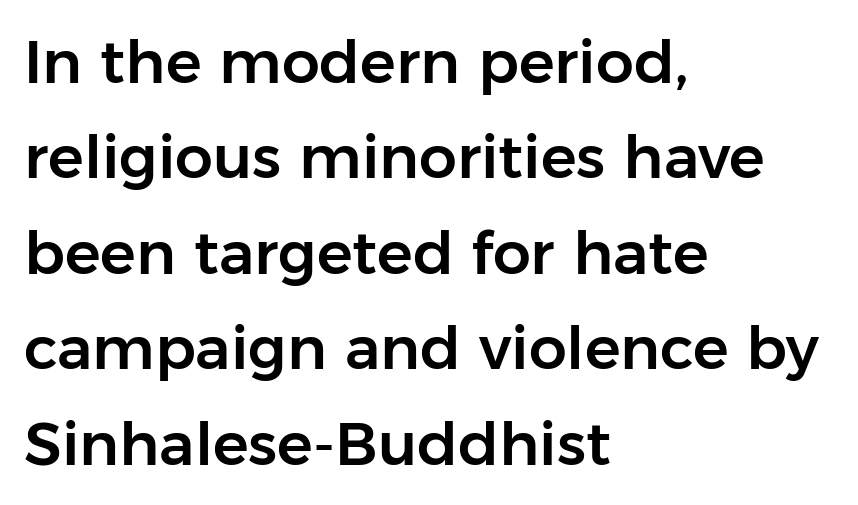
{"serif": "no", "italic": "no", "width": "normal", "stroke_contrast": "low", "x_height": "medium", "monospaced": "no", "underline": "no", "align": "left", "line_spacing": "normal", "line_spacing_ratio": 1.59, "letter_spacing": "normal", "letter_spacing_em": 0.0, "glyph_px": 60}
